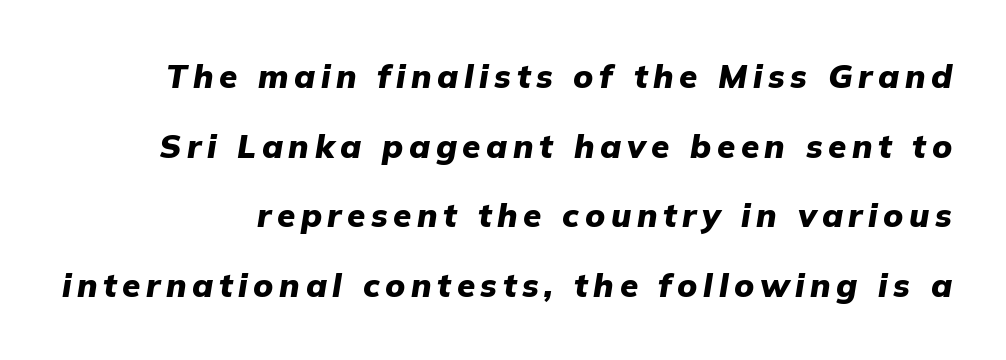
The image shows 33 px heavy type, italic (leaning right); set loose line spacing (2.11x), not underlined; low stroke contrast and a medium x-height.
